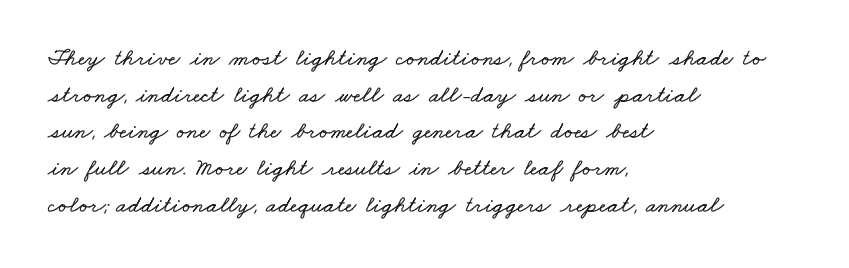
There is no visible air inserted between adjacent glyphs. The text block is weighted toward the left margin, trailing off unevenly rightward. Leading matches the norm, producing a regular column. Anything drawn beneath the words? Only blank space.
